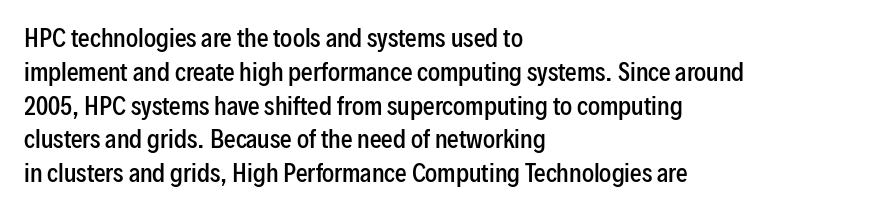
{"italic": "no", "bold": "semi", "underline": "no", "align": "left", "line_spacing": "normal", "line_spacing_ratio": 1.47, "letter_spacing": "normal", "letter_spacing_em": 0.0, "glyph_px": 23}
